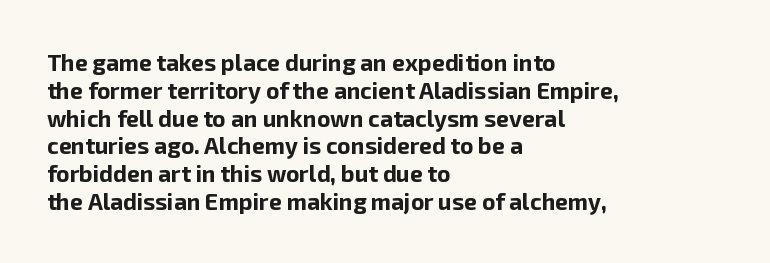
The image shows 23 px bold type, upright; set left-aligned, line spacing 1.21x, normal letter spacing, not underlined.
